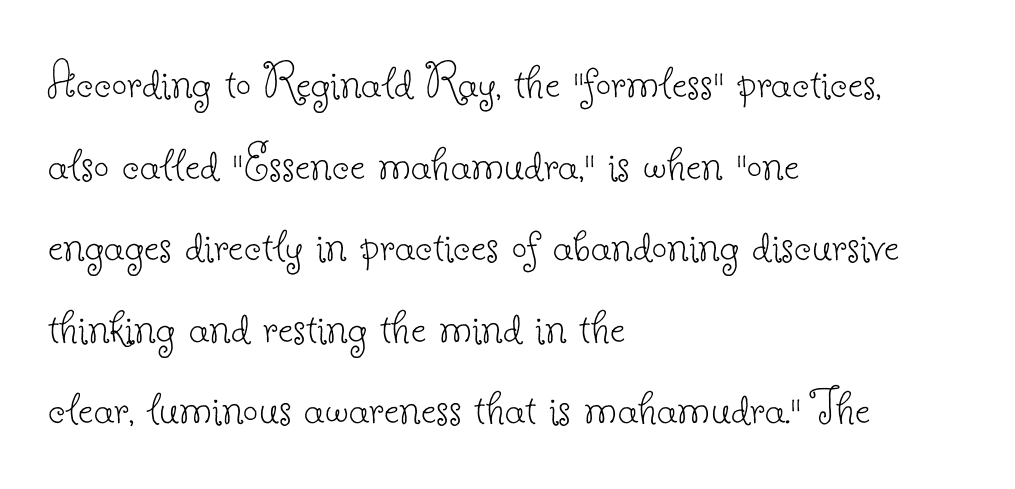
Q: Is the text bold? A: No.
Q: Is the text italic (slanted)? A: No, it is upright.
Q: Is the typeface a serif or a sans-serif typeface? A: Serif.
Q: Is the text underlined? A: No.
Q: How is the paragraph aligned? A: Left-aligned.
Q: Is the spacing between letters normal or unusually wide? A: Normal.
Q: Is the spacing between lines tight, normal or loose? A: Normal.
Q: Width (condensed, normal, or wide)? A: Normal.
Q: Stroke contrast? A: Low.
Q: x-height? A: Small.
Q: Monospaced? A: No.
